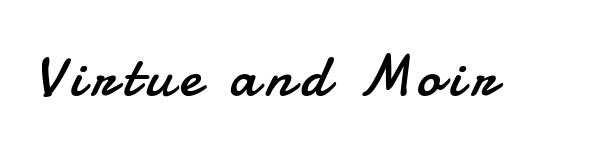
{"serif": "no", "bold": "no", "weight": "regular", "width": "normal", "stroke_contrast": "low", "x_height": "small", "monospaced": "no", "underline": "no", "glyph_px": 60}
